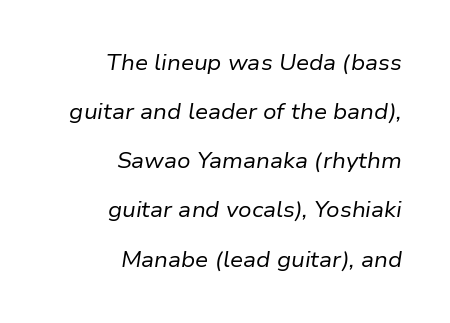
The image shows 21 px text type, italic (leaning right); set right-aligned, loose line spacing (2.34x), normal letter spacing, not underlined.
